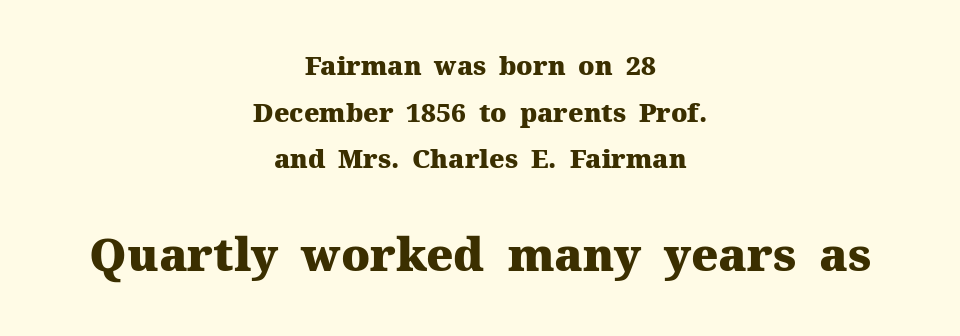
The image shows 46 px heavy serif type, upright; set centered, line spacing 1.79x, normal letter spacing, not underlined; the second (bottom) block is 1.77x larger; medium stroke contrast and a medium x-height.
